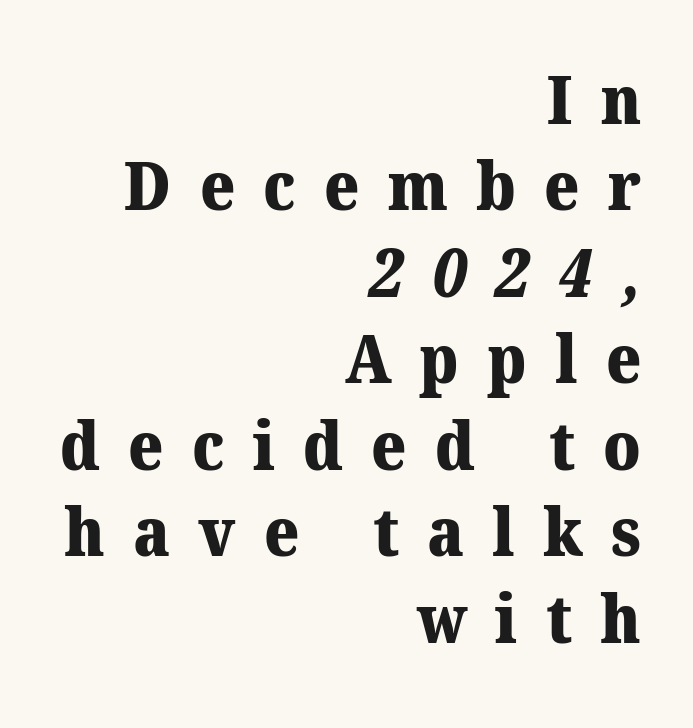
The image shows 67 px heavy serif type; set right-aligned, normal line spacing (1.29x), unusually wide letter spacing (+0.42 em), not underlined; medium stroke contrast and a medium x-height.
